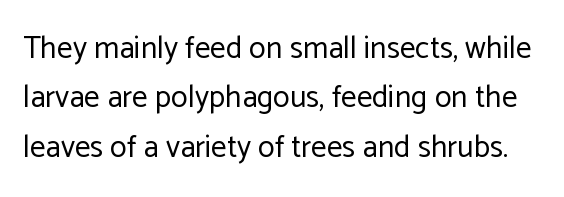
Type without underlining. These lines are rendered in a variable-pitch font. No extra ink here — the face is not bold. Interline gaps are of average width in this sample. You can tell from the bare stems that sans-serif type was used. Honestly, the letter spacing is just normal — you wouldn't notice it.
